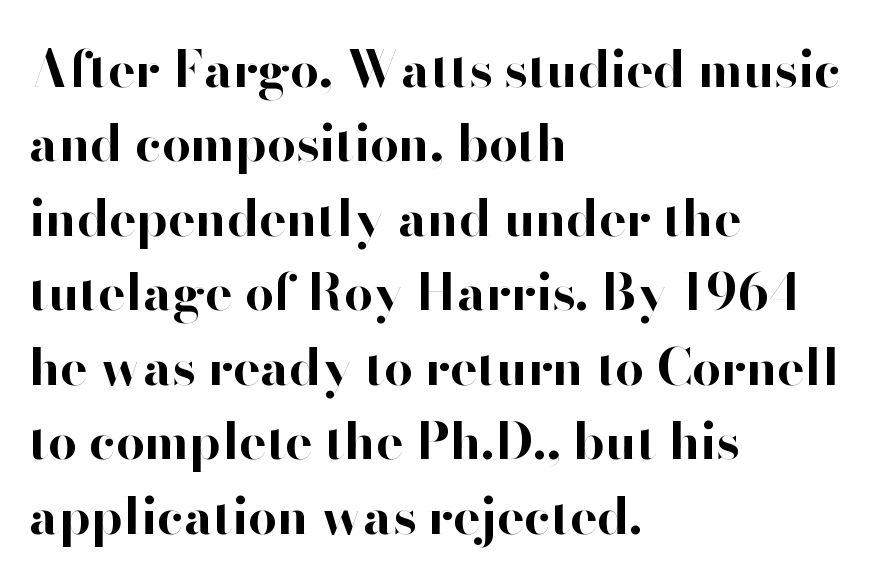
Q: Is the text bold? A: Yes.
Q: Is the text italic (slanted)? A: No, it is upright.
Q: Is the typeface a serif or a sans-serif typeface? A: Sans-serif.
Q: Is the text underlined? A: No.
Q: How is the paragraph aligned? A: Left-aligned.
Q: Is the spacing between letters normal or unusually wide? A: Normal.
Q: Is the spacing between lines tight, normal or loose? A: Normal.
Q: Width (condensed, normal, or wide)? A: Normal.
Q: Stroke contrast? A: High.
Q: x-height? A: Small.
Q: Monospaced? A: No.
